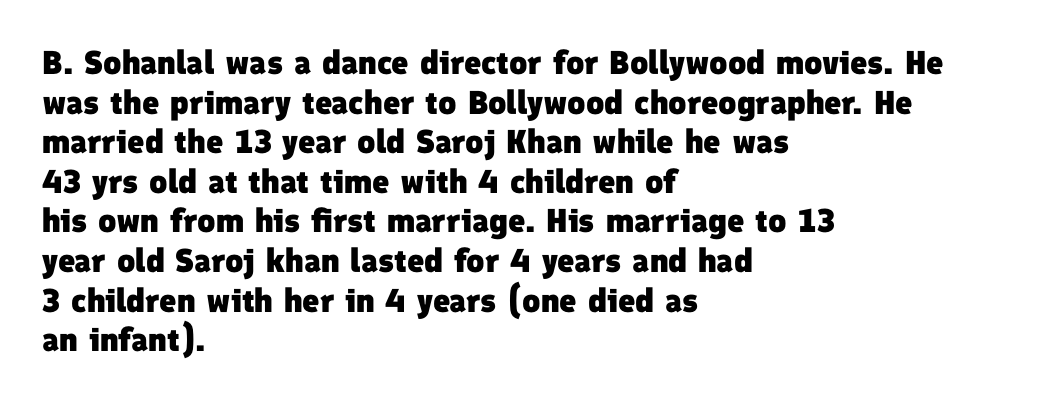
Q: Is the text bold? A: Yes.
Q: Is the typeface a serif or a sans-serif typeface? A: Sans-serif.
Q: Is the text underlined? A: No.
Q: How is the paragraph aligned? A: Left-aligned.
Q: Is the spacing between letters normal or unusually wide? A: Normal.
Q: Width (condensed, normal, or wide)? A: Normal.
Q: Stroke contrast? A: Low.
Q: x-height? A: Medium.
Q: Monospaced? A: No.
